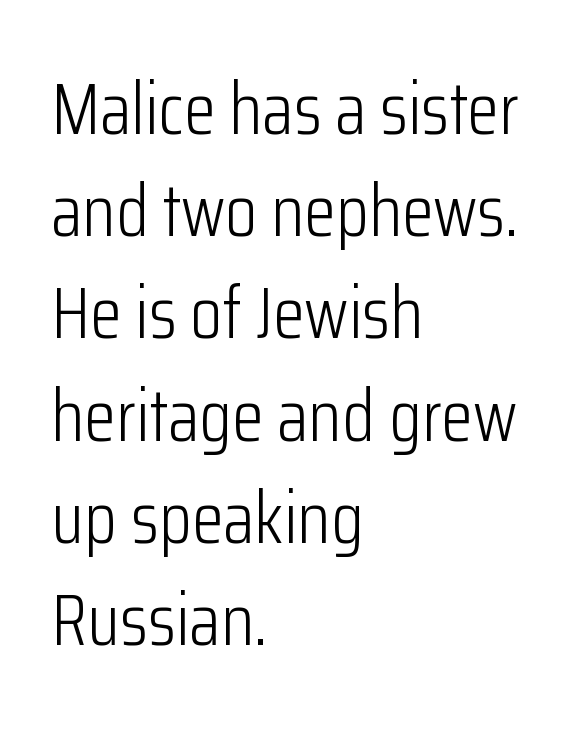
No chunkiness to these letters — they're not bold. Character widths vary here, with narrow letters taking less room than wide ones. How would I describe the line gaps? Plain and ordinary. A typesetter would label this face a sans.
